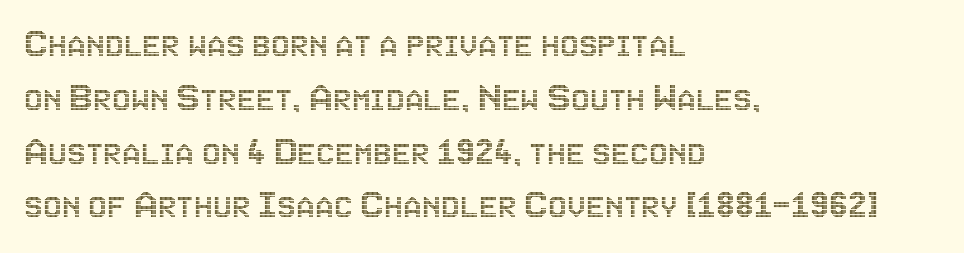
{"italic": "no", "width": "condensed", "x_height": "large", "monospaced": "no", "underline": "no", "align": "left", "line_spacing": "normal", "line_spacing_ratio": 1.28, "letter_spacing": "normal", "letter_spacing_em": 0.0, "glyph_px": 42}
